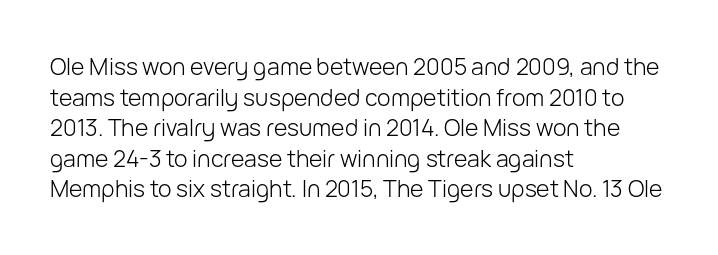
The image shows 23 px text type, upright; set left-aligned, normal line spacing (1.33x), normal letter spacing, not underlined.
